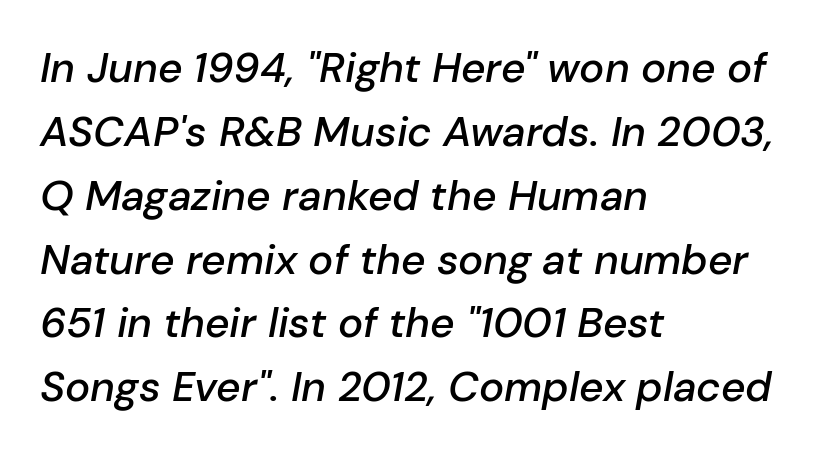
{"italic": "yes", "lean": "right", "slant_degrees": 10, "bold": "semi", "weight": "semibold", "width": "normal", "stroke_contrast": "low", "x_height": "medium", "monospaced": "no", "underline": "no", "align": "left", "line_spacing": "normal", "line_spacing_ratio": 1.52, "letter_spacing": "normal", "letter_spacing_em": 0.0, "glyph_px": 42}
